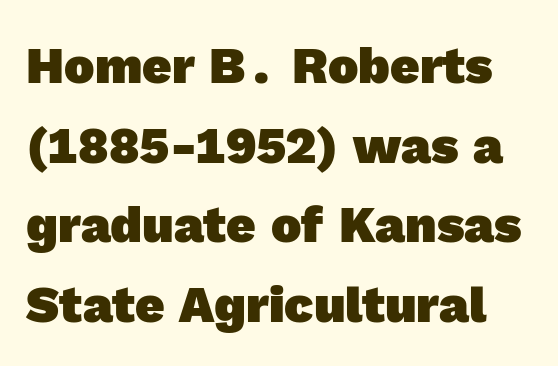
{"serif": "no", "bold": "yes", "weight": "heavy", "width": "normal", "x_height": "medium", "monospaced": "no", "underline": "no", "line_spacing": "normal", "line_spacing_ratio": 1.56, "letter_spacing": "normal", "letter_spacing_em": 0.0, "glyph_px": 51}
